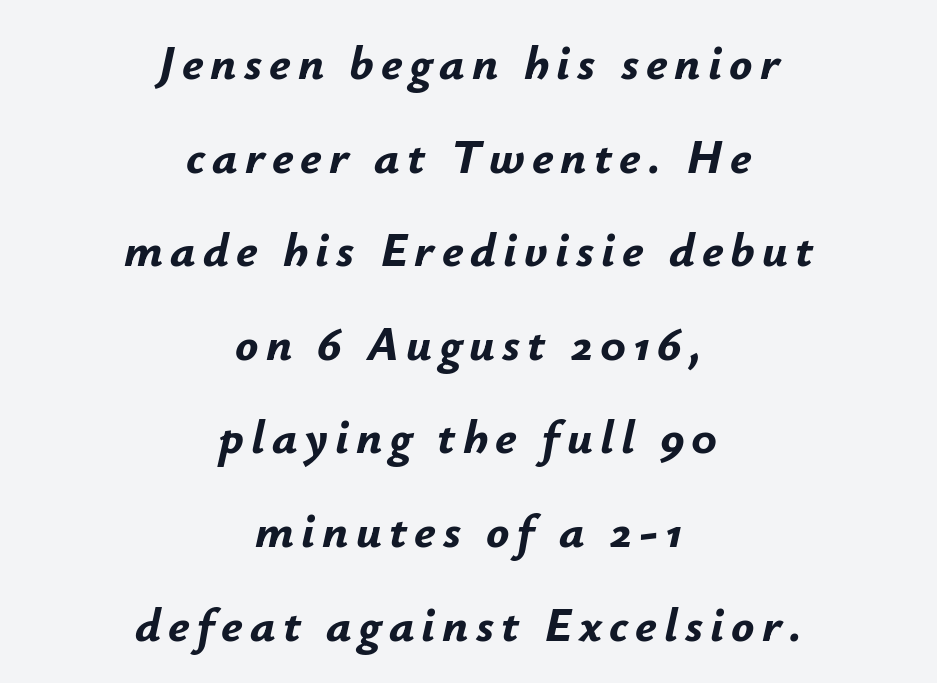
The image shows 48 px bold type, italic (leaning right); set centered, loose line spacing (1.95x), not underlined; low stroke contrast and a small x-height.
